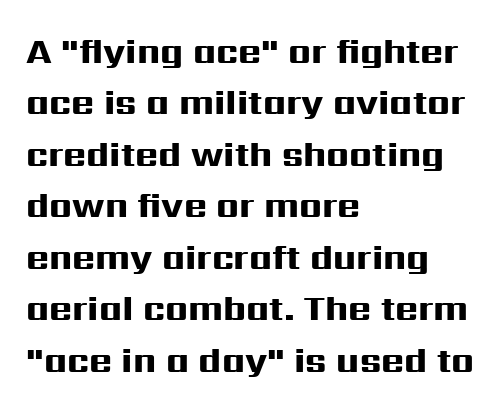
{"serif": "no", "italic": "no", "bold": "yes", "weight": "heavy", "width": "wide", "stroke_contrast": "high", "x_height": "medium", "monospaced": "no", "underline": "no", "align": "left", "line_spacing": "normal", "line_spacing_ratio": 1.47, "letter_spacing": "normal", "letter_spacing_em": 0.0, "glyph_px": 35}
